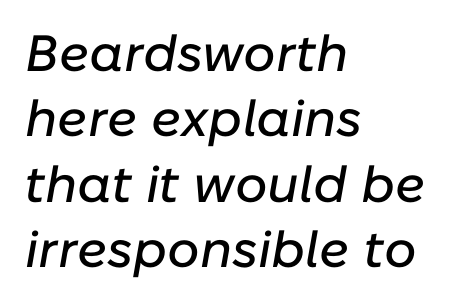
Q: Is the text italic (slanted)? A: Yes, it leans right by about 10 degrees.
Q: Is the text underlined? A: No.
Q: How is the paragraph aligned? A: Left-aligned.
Q: Is the spacing between letters normal or unusually wide? A: Normal.
Q: Is the spacing between lines tight, normal or loose? A: Normal.
Q: Width (condensed, normal, or wide)? A: Normal.
Q: Stroke contrast? A: Low.
Q: x-height? A: Medium.
Q: Monospaced? A: No.
